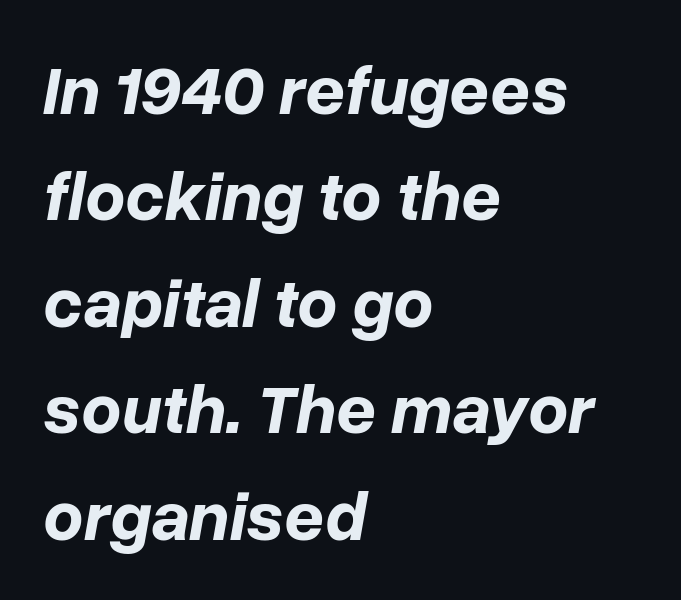
The image shows 70 px bold type, italic (leaning right); set left-aligned, normal line spacing (1.52x), normal letter spacing, not underlined; low stroke contrast and a medium x-height.
